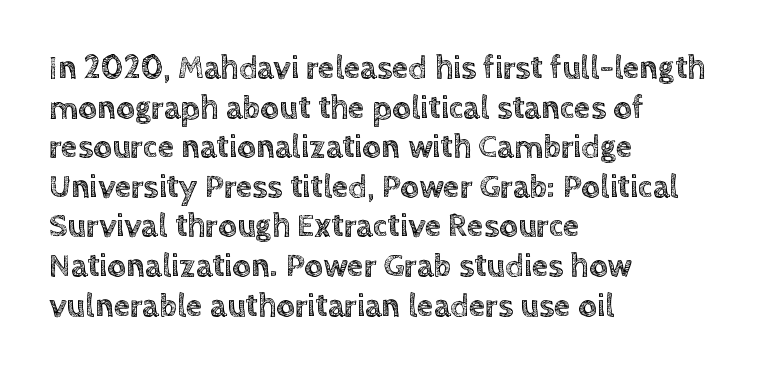
{"italic": "no", "width": "normal", "x_height": "large", "monospaced": "no", "underline": "no", "align": "left", "line_spacing_ratio": 1.2, "letter_spacing": "normal", "letter_spacing_em": 0.0, "glyph_px": 33}
